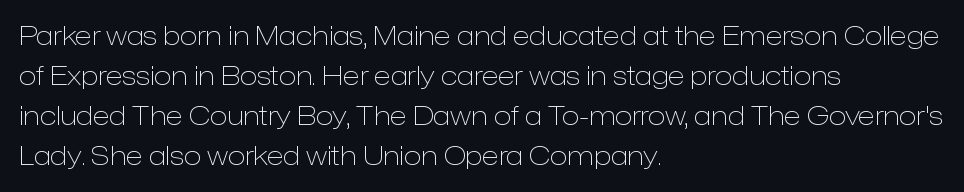
Q: Is the text bold? A: No.
Q: Is the text italic (slanted)? A: No, it is upright.
Q: Is the text underlined? A: No.
Q: How is the paragraph aligned? A: Left-aligned.
Q: Is the spacing between letters normal or unusually wide? A: Normal.
Q: Is the spacing between lines tight, normal or loose? A: Normal.
